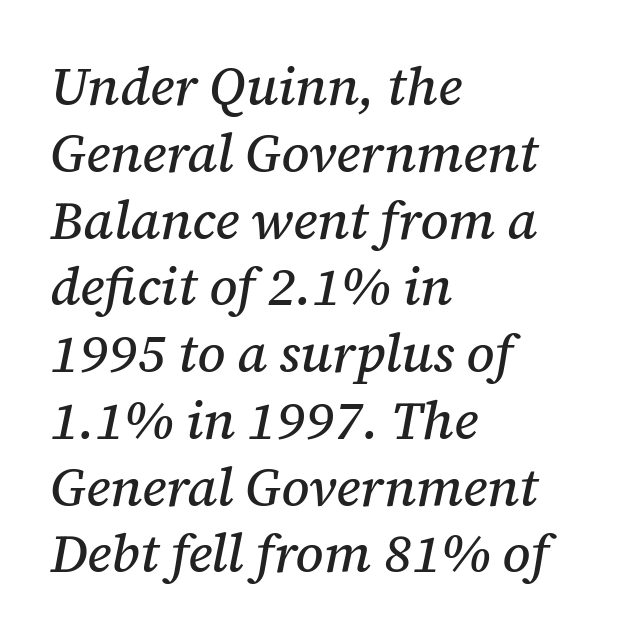
Q: Is the text italic (slanted)? A: Yes, it leans right by about 12 degrees.
Q: Is the typeface a serif or a sans-serif typeface? A: Serif.
Q: Is the text underlined? A: No.
Q: How is the paragraph aligned? A: Left-aligned.
Q: Is the spacing between letters normal or unusually wide? A: Normal.
Q: Is the spacing between lines tight, normal or loose? A: Normal.
Q: Width (condensed, normal, or wide)? A: Normal.
Q: Stroke contrast? A: Medium.
Q: x-height? A: Medium.
Q: Monospaced? A: No.
